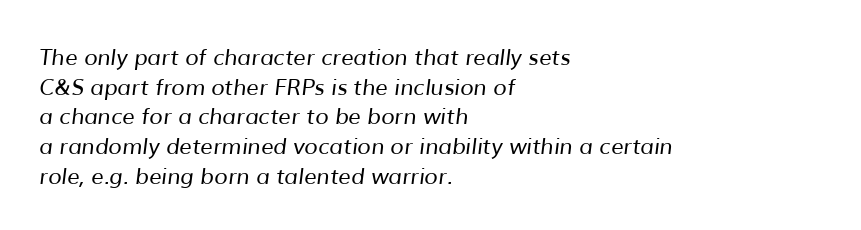
The image shows 22 px text type; set left-aligned, normal line spacing (1.35x), normal letter spacing, not underlined.
